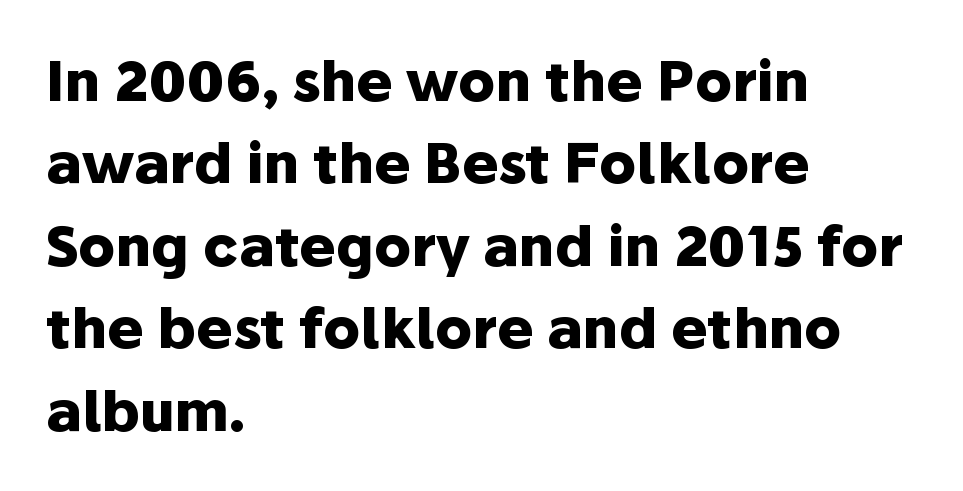
The image shows 55 px heavy sans-serif type, upright; set left-aligned, normal line spacing (1.5x), normal letter spacing, not underlined; low stroke contrast and a medium x-height.
